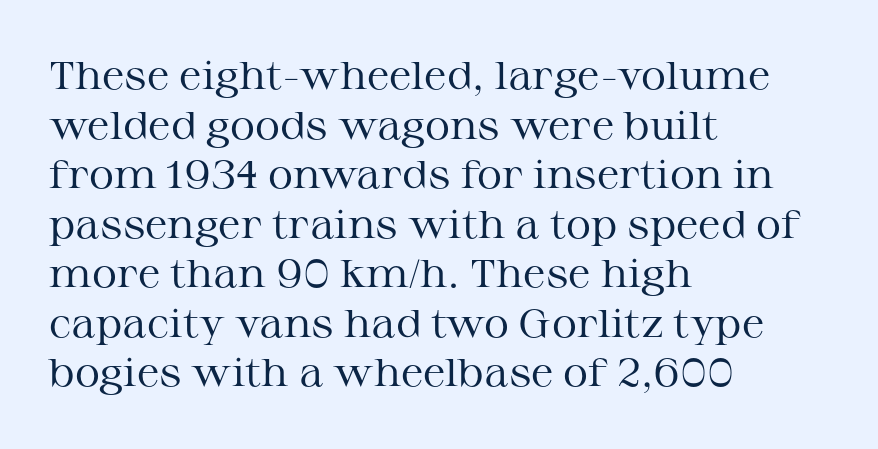
{"serif": "yes", "italic": "no", "bold": "no", "weight": "regular", "width": "wide", "stroke_contrast": "medium", "x_height": "medium", "monospaced": "no", "underline": "no", "align": "left", "line_spacing": "normal", "line_spacing_ratio": 1.27, "letter_spacing": "normal", "letter_spacing_em": 0.0, "glyph_px": 39}
